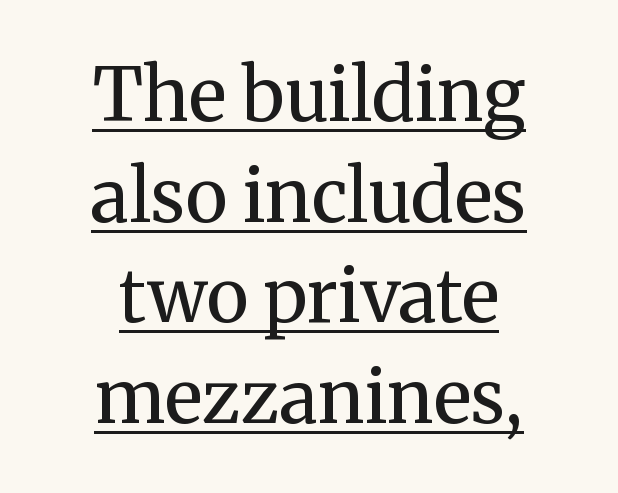
Q: Is the text bold? A: No.
Q: Is the text italic (slanted)? A: No, it is upright.
Q: Is the typeface a serif or a sans-serif typeface? A: Serif.
Q: Is the text underlined? A: Yes.
Q: How is the paragraph aligned? A: Centered.
Q: Is the spacing between letters normal or unusually wide? A: Normal.
Q: Is the spacing between lines tight, normal or loose? A: Normal.
Q: Width (condensed, normal, or wide)? A: Normal.
Q: Stroke contrast? A: Medium.
Q: x-height? A: Medium.
Q: Monospaced? A: No.
